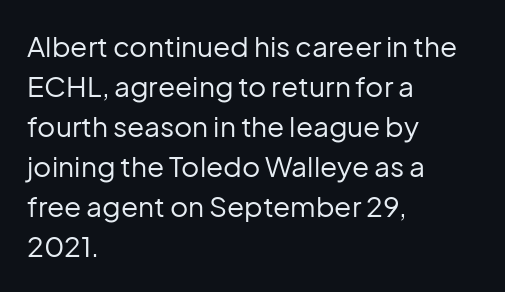
The image shows 28 px regular-weight sans-serif type, upright; set left-aligned, normal line spacing (1.43x), normal letter spacing, not underlined; low stroke contrast and a medium x-height.
